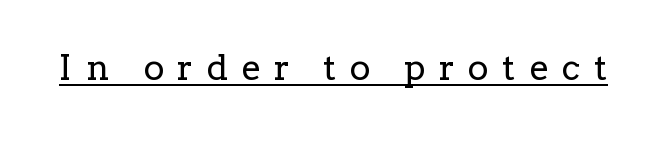
{"serif": "yes", "italic": "no", "bold": "no", "weight": "regular", "width": "normal", "stroke_contrast": "low", "x_height": "medium", "monospaced": "no", "underline": "yes", "letter_spacing": "wide", "letter_spacing_em": 0.39, "glyph_px": 35}
